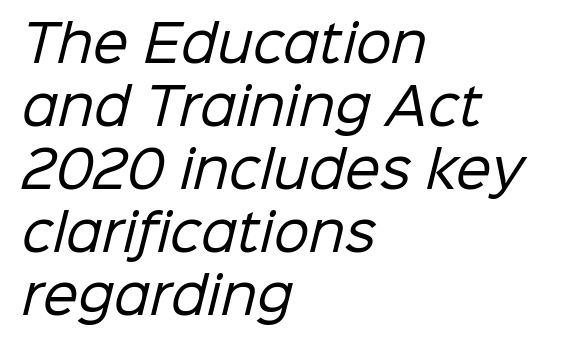
The image shows 50 px regular-weight sans-serif type; set left-aligned, normal line spacing (1.26x), normal letter spacing, not underlined; low stroke contrast and a medium x-height.
